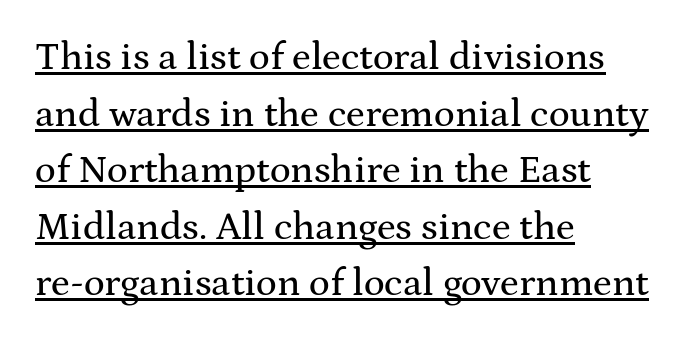
What stands out about the letter spacing? Nothing — it is the standard amount. Horizontal alignment here is leftward, the default for most running prose. The letters carry serifs — small finishing strokes at the ends of their stems. Whoever set this chose a conventional vertical rhythm.
